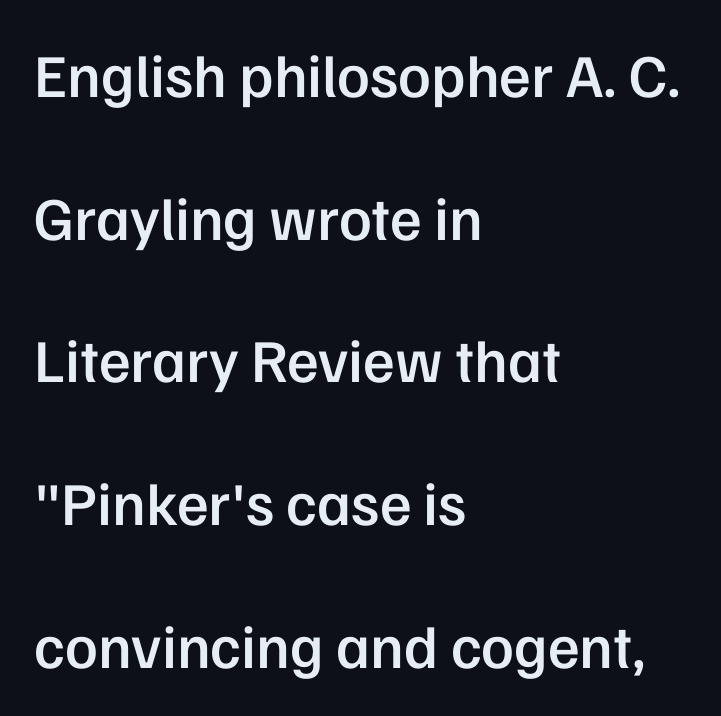
Typesetter's note: demi weight, one step under bold. Default kerning and tracking; the words read as compact shapes. The designer went with a sans here, leaving each stem footless. Note the varied advance widths — an 'i' is clearly narrower than an 'm'. The passage is arranged the way most books set body copy — flush left. Upright lettering throughout.
